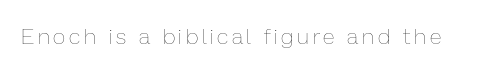
{"italic": "no", "bold": "no", "underline": "no", "glyph_px": 22}
